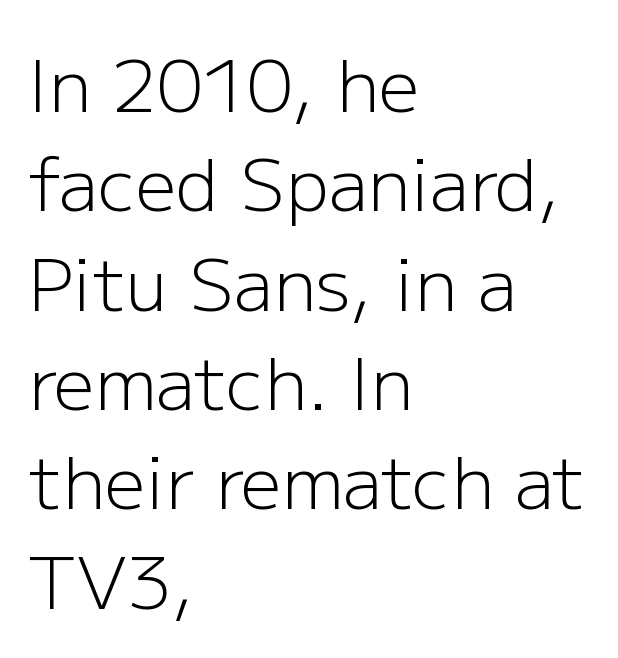
Spacing between characters is what you'd get straight out of the box. Check the space under the baseline: it is left empty. Is there any slant? The stems are plumb. Character widths vary here, with narrow letters taking less room than wide ones. The text block is weighted toward the left margin, trailing off unevenly rightward.
